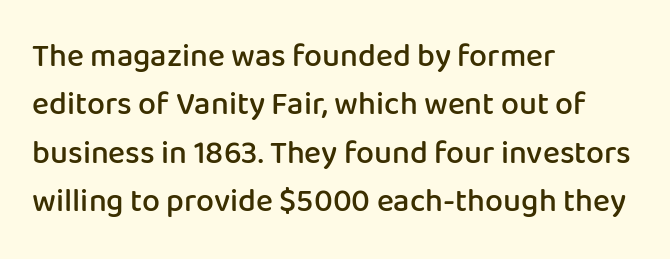
{"serif": "no", "italic": "no", "bold": "semi", "weight": "semibold", "width": "normal", "stroke_contrast": "low", "x_height": "medium", "monospaced": "no", "underline": "no", "align": "left", "line_spacing": "normal", "line_spacing_ratio": 1.51, "letter_spacing": "normal", "letter_spacing_em": 0.0, "glyph_px": 32}
